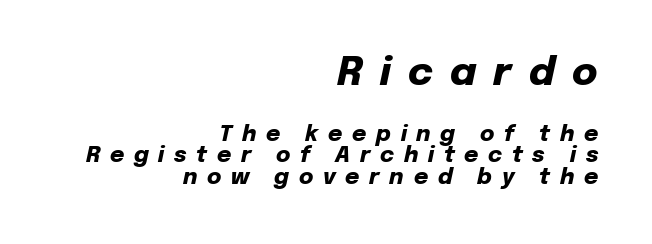
The image shows 39 px heavy type, italic (leaning right); set right-aligned, tight line spacing (0.97x), unusually wide letter spacing (+0.44 em), not underlined; the first (top) block is 1.77x larger; low stroke contrast and a medium x-height.
